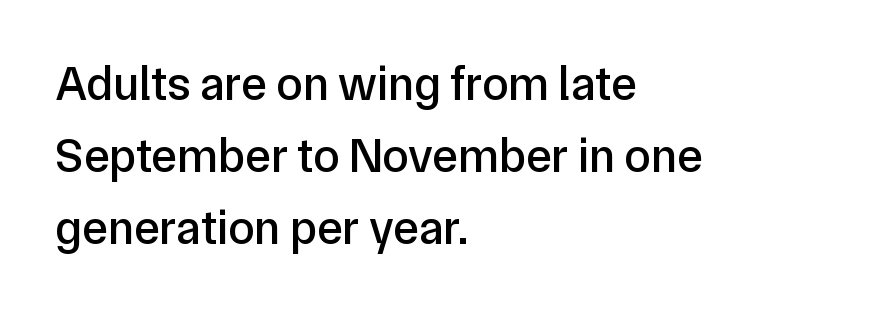
{"serif": "no", "italic": "no", "width": "normal", "stroke_contrast": "low", "x_height": "medium", "monospaced": "no", "underline": "no", "align": "left", "line_spacing": "normal", "line_spacing_ratio": 1.5, "letter_spacing": "normal", "letter_spacing_em": 0.0, "glyph_px": 48}
